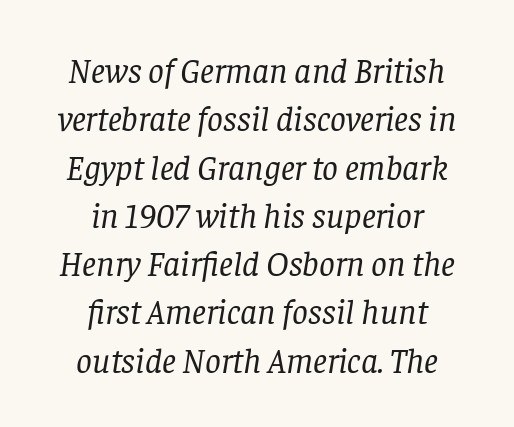
The image shows 35 px regular-weight serif type, italic (leaning right); set centered, normal line spacing (1.38x), normal letter spacing, not underlined; low stroke contrast and a large x-height.
